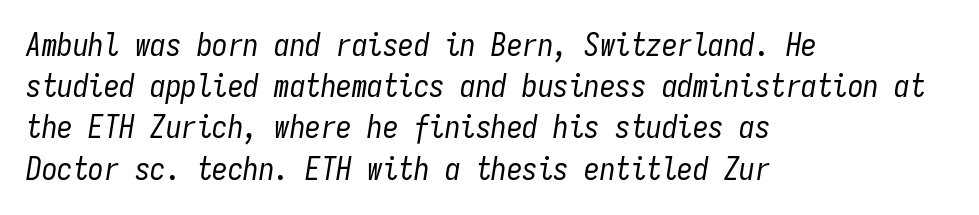
The image shows 31 px regular-weight, condensed type, italic (leaning right), monospaced; set left-aligned, normal line spacing (1.33x), normal letter spacing, not underlined; low stroke contrast and a medium x-height.
